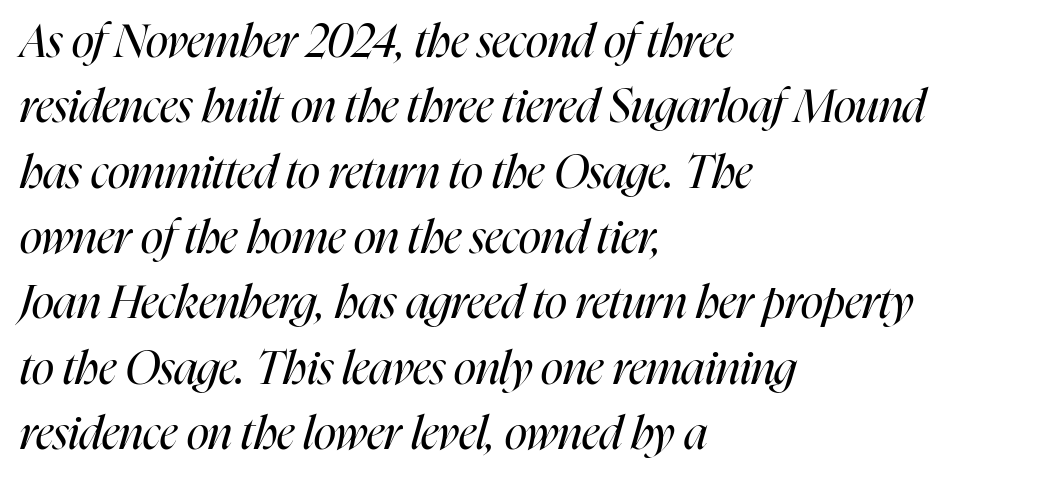
Q: Is the text bold? A: No.
Q: Is the text italic (slanted)? A: Yes, it leans right by about 16 degrees.
Q: Is the text underlined? A: No.
Q: How is the paragraph aligned? A: Left-aligned.
Q: Is the spacing between letters normal or unusually wide? A: Normal.
Q: Is the spacing between lines tight, normal or loose? A: Normal.
Q: Width (condensed, normal, or wide)? A: Condensed.
Q: Stroke contrast? A: High.
Q: x-height? A: Medium.
Q: Monospaced? A: No.
